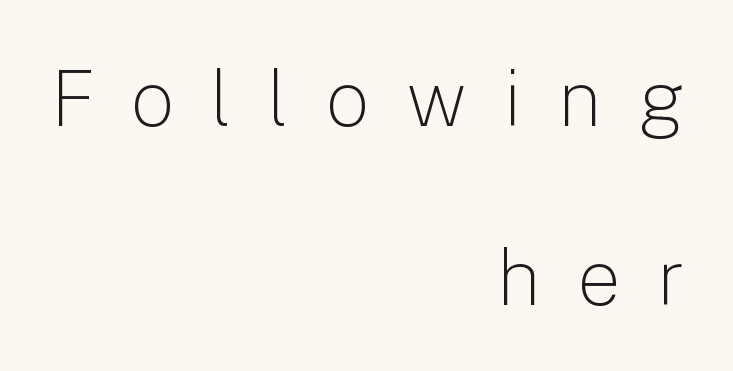
You could fit nearly another row in the gap between these rows. Letters rest on an invisible, unmarked baseline. The rendering anchors every line to the right-hand side. The letterforms stand isolated, each surrounded by extra space.
